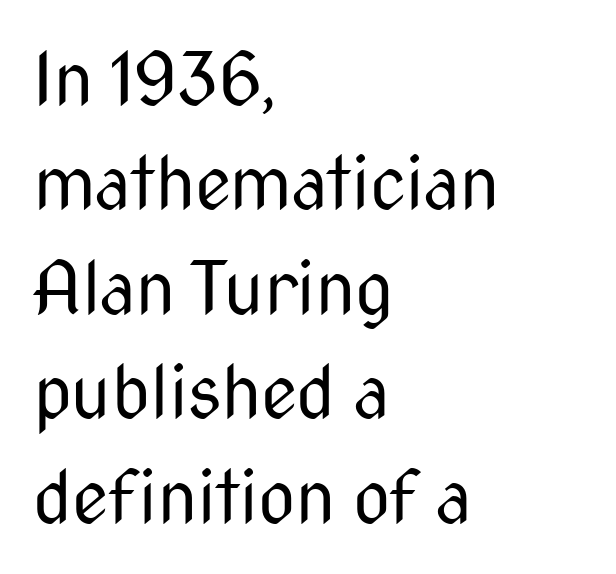
{"serif": "no", "italic": "no", "bold": "no", "weight": "regular", "width": "condensed", "stroke_contrast": "medium", "x_height": "medium", "monospaced": "no", "underline": "no", "align": "left", "line_spacing": "normal", "line_spacing_ratio": 1.43, "letter_spacing": "normal", "letter_spacing_em": 0.0, "glyph_px": 73}
